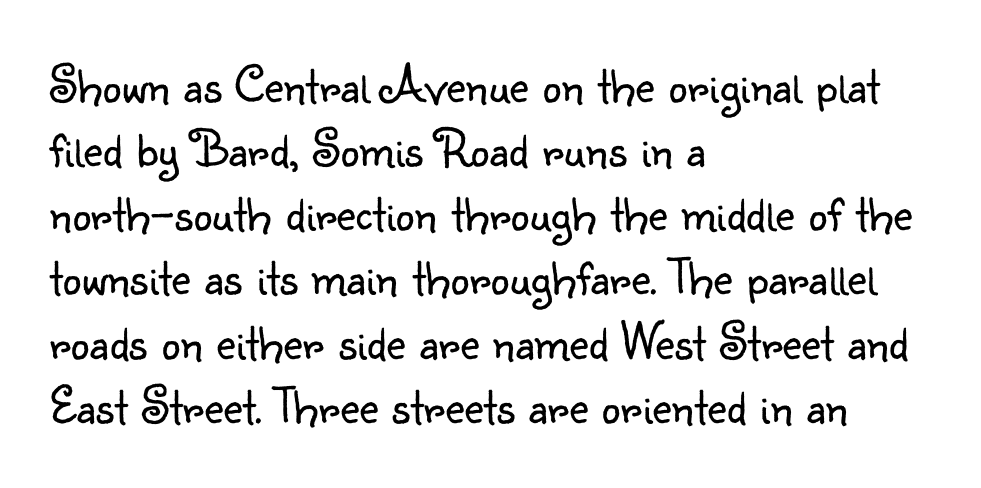
The image shows 53 px light sans-serif type, upright; set left-aligned, line spacing 1.21x, normal letter spacing, not underlined; low stroke contrast and a small x-height.
